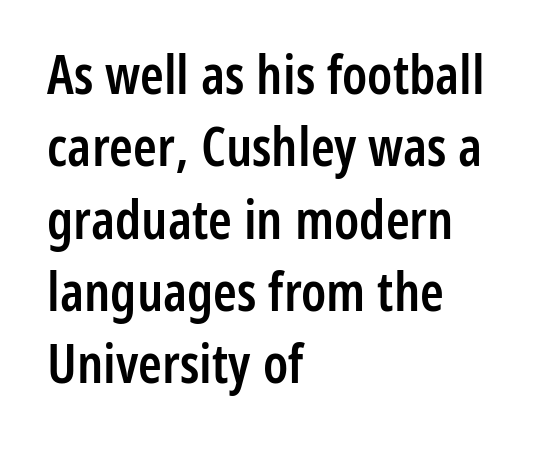
{"serif": "no", "italic": "no", "bold": "semi", "weight": "semibold", "width": "condensed", "stroke_contrast": "low", "x_height": "medium", "monospaced": "no", "underline": "no", "align": "left", "line_spacing": "normal", "line_spacing_ratio": 1.34, "letter_spacing": "normal", "letter_spacing_em": 0.0, "glyph_px": 54}
